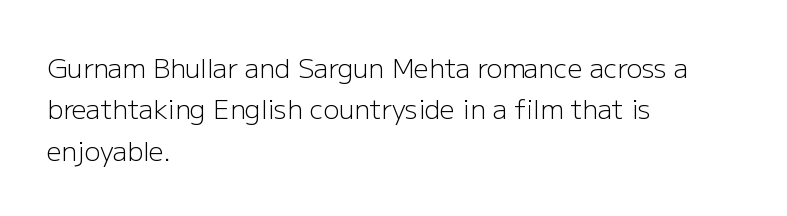
Each stroke keeps to a modest, everyday thickness or less. Whoever set this chose a conventional vertical rhythm. Caption: multi-line text, flush left, ragged right. Underlining? Definitely not there.
